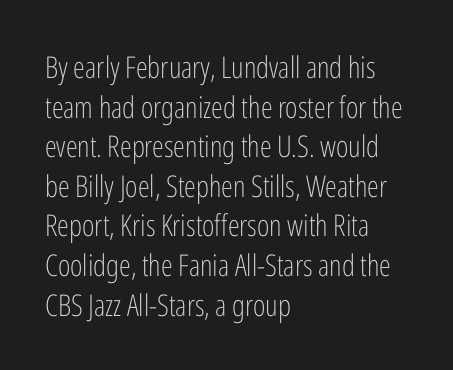
Ordinary non-slanted type is in use. A bare baseline throughout the passage. The line-height multiplier appears to be the usual default. If you drew a ruler down the left edge, every line would touch it. The weight tops out at a normal text grade.
